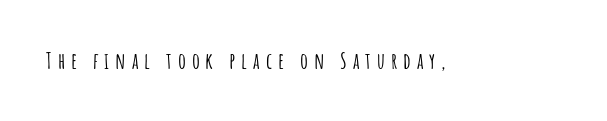
{"italic": "no", "underline": "no", "letter_spacing": "wide", "letter_spacing_em": 0.27, "glyph_px": 22}
